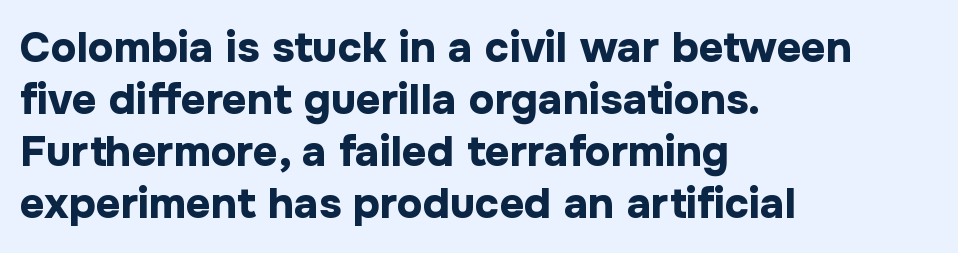
Q: Is the text bold? A: Yes.
Q: Is the text italic (slanted)? A: No, it is upright.
Q: Is the typeface a serif or a sans-serif typeface? A: Sans-serif.
Q: Is the text underlined? A: No.
Q: How is the paragraph aligned? A: Left-aligned.
Q: Is the spacing between letters normal or unusually wide? A: Normal.
Q: Width (condensed, normal, or wide)? A: Normal.
Q: Stroke contrast? A: Low.
Q: x-height? A: Medium.
Q: Monospaced? A: No.
